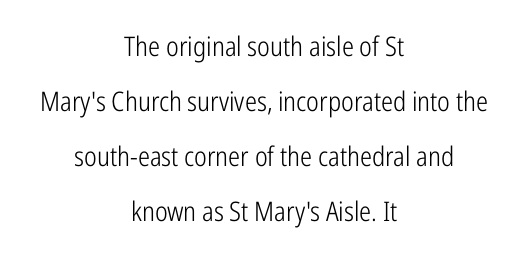
Letters have the restrained weight of plain body copy at most. Whoever set this chose breathing room over compactness in the vertical rhythm. This is roman type, the default non-slanted kind. How are the letters spaced? Ordinarily, with no added tracking. Glance below the letters and you will spot only blank space.
